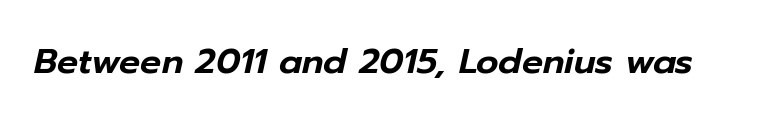
The image shows 35 px text type, italic (leaning right); set normal letter spacing, not underlined; low stroke contrast and a medium x-height.
